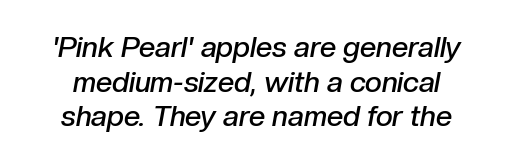
These lines are rendered in a variable-pitch font. A clean baseline with only descenders dipping below it. When letters slant like this, we call the style italic. Does the weight exceed regular? Yes, but only to semibold.
